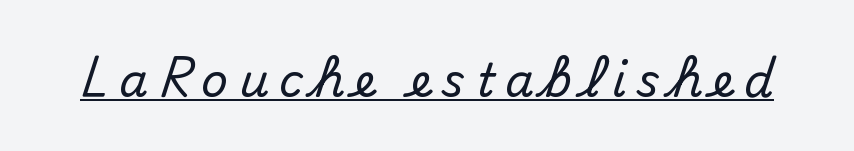
The image shows 46 px sans-serif type; set unusually wide letter spacing (+0.23 em), underlined; medium stroke contrast and a small x-height.
